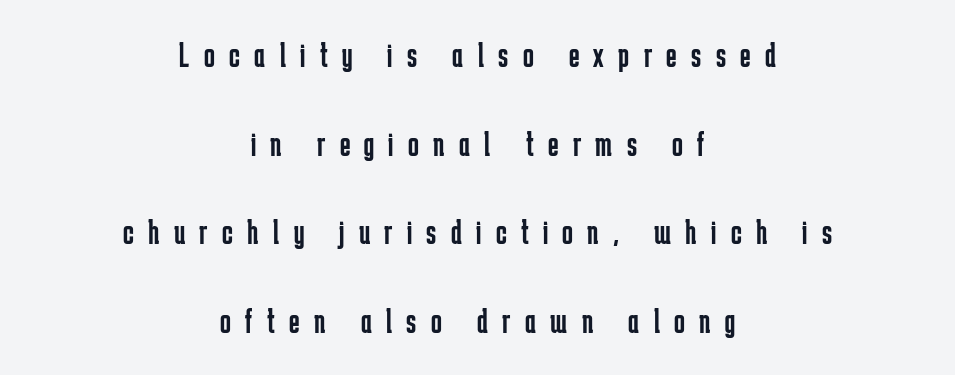
The image shows 36 px regular-weight, condensed sans-serif type, upright; set centered, loose line spacing (2.46x), unusually wide letter spacing (+0.4 em), not underlined; low stroke contrast and a medium x-height.
